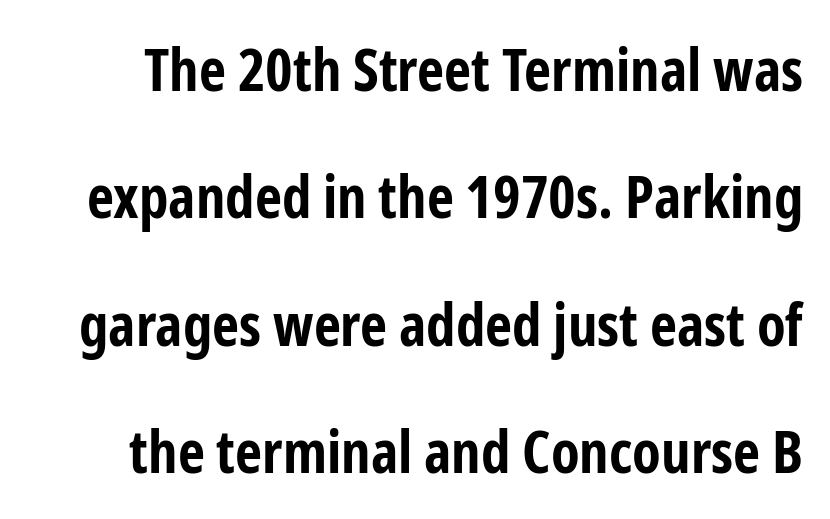
The image shows 59 px bold, condensed sans-serif type, upright; set loose line spacing (2.16x), normal letter spacing, not underlined; low stroke contrast and a medium x-height.
